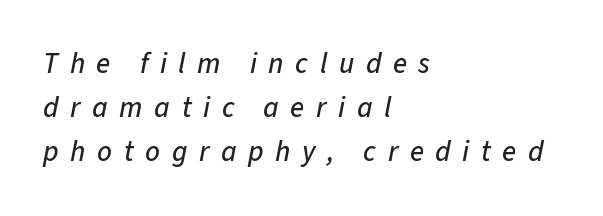
The face used here is rendered with a markedly widened letterfit. Only glyphs here, with clear space below each row. Proportional: the letters do not fall into vertical columns. These lines stack with their left ends in a neat column. Every character sits at an angle, as italics do.
